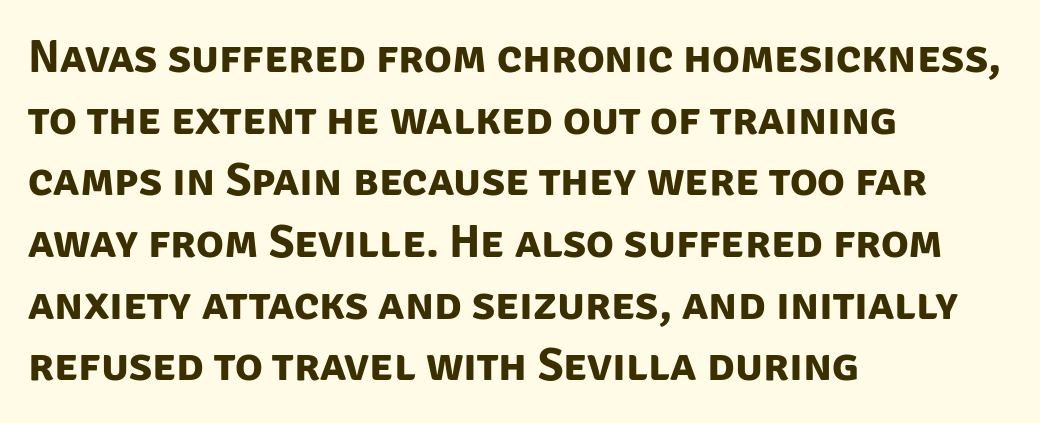
The image shows 46 px bold sans-serif type; set left-aligned, normal line spacing (1.34x), normal letter spacing, not underlined; low stroke contrast and a large x-height.
